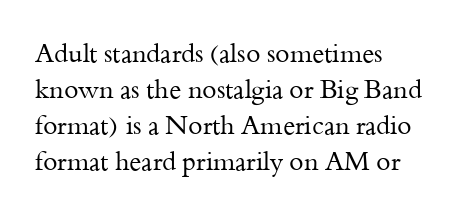
{"italic": "no", "bold": "no", "underline": "no", "align": "left", "line_spacing": "normal", "line_spacing_ratio": 1.38, "letter_spacing": "normal", "letter_spacing_em": 0.0, "glyph_px": 26}
